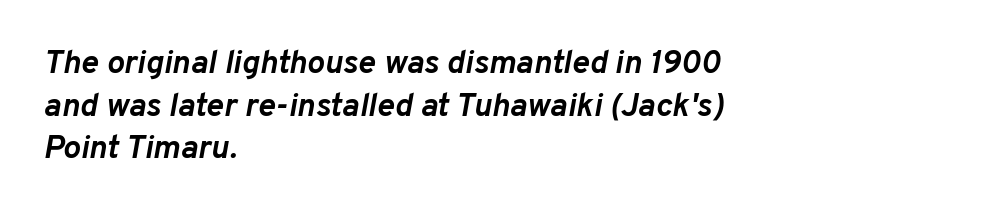
{"italic": "yes", "lean": "right", "slant_degrees": 10, "bold": "yes", "weight": "semibold", "width": "normal", "stroke_contrast": "low", "x_height": "medium", "monospaced": "no", "underline": "no", "align": "left", "line_spacing": "normal", "line_spacing_ratio": 1.29, "letter_spacing": "normal", "letter_spacing_em": 0.0, "glyph_px": 33}
